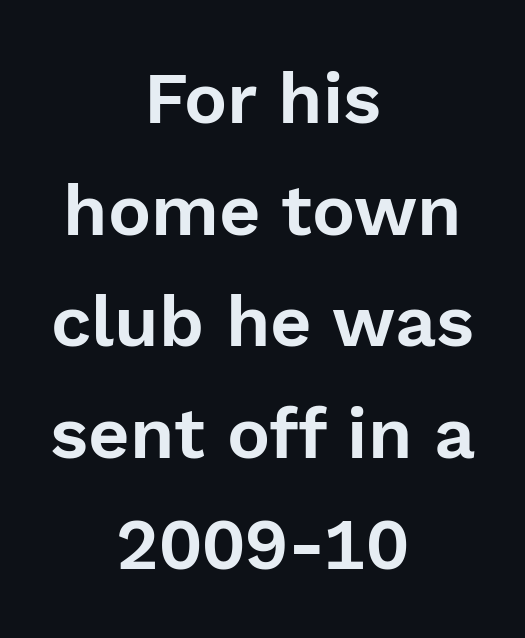
Each letter keeps its own natural width here, so spacing adapts to shape. Alignment: centered. The lettering stays uniformly vertical, giving the passage a roman look. The line texture is even and compact thanks to regular tracking. Are there feet on the stems? There aren't — it's a sans. The rows are spaced the way most documents space them.
